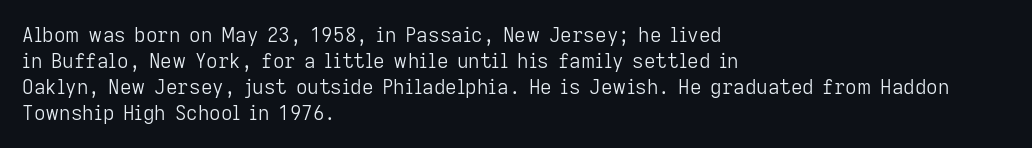
Q: Is the text bold? A: No.
Q: Is the text italic (slanted)? A: No, it is upright.
Q: Is the text underlined? A: No.
Q: How is the paragraph aligned? A: Left-aligned.
Q: Is the spacing between letters normal or unusually wide? A: Normal.
Q: Is the spacing between lines tight, normal or loose? A: Normal.
